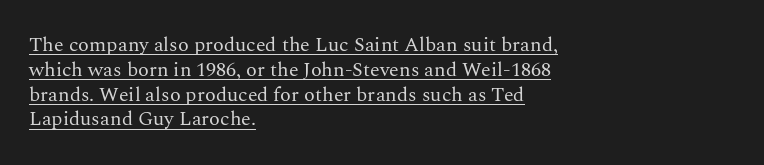
{"italic": "no", "bold": "no", "underline": "yes", "align": "left", "line_spacing_ratio": 1.24, "letter_spacing": "normal", "letter_spacing_em": 0.0, "glyph_px": 20}
